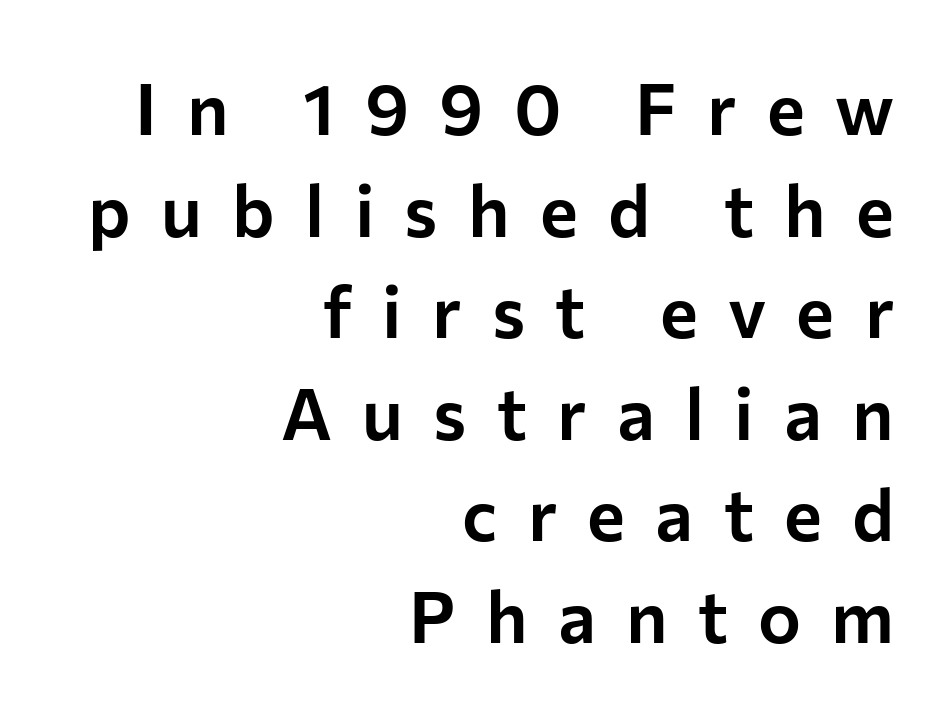
The image shows 72 px sans-serif type, upright; set right-aligned, normal line spacing (1.41x), unusually wide letter spacing (+0.42 em), not underlined; low stroke contrast and a medium x-height.
